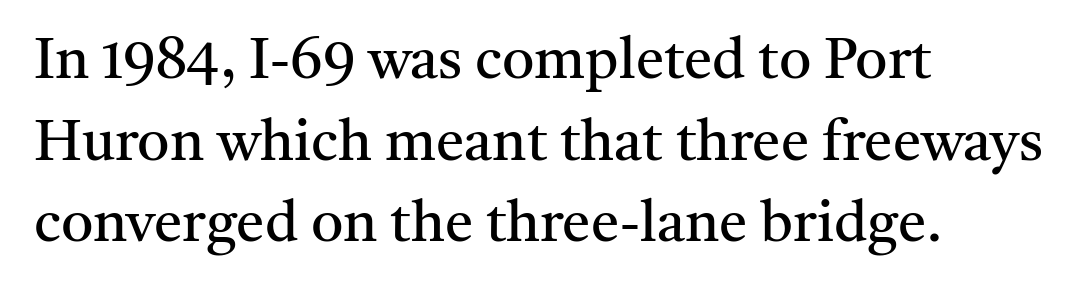
{"serif": "yes", "italic": "no", "bold": "no", "weight": "regular", "width": "normal", "stroke_contrast": "medium", "x_height": "medium", "monospaced": "no", "underline": "no", "align": "left", "line_spacing": "normal", "line_spacing_ratio": 1.43, "letter_spacing": "normal", "letter_spacing_em": 0.0, "glyph_px": 57}
